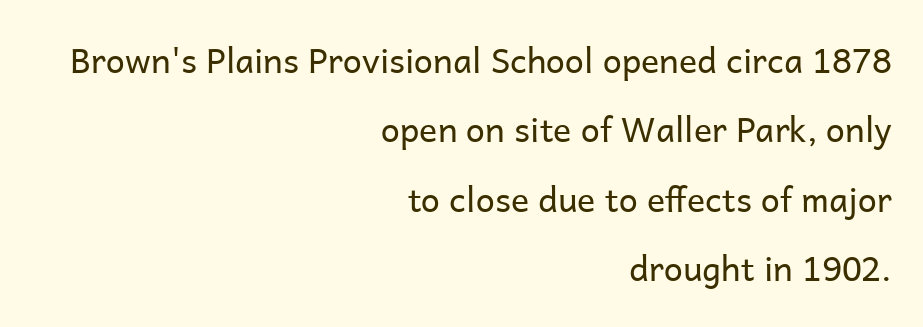
Each line ends at the same right margin while the left side varies. The characters are drawn with everyday or finer stroke widths. The glyphs are unaccompanied by any horizontal stroke below them. No italicization has been applied; the sample stays upright.
